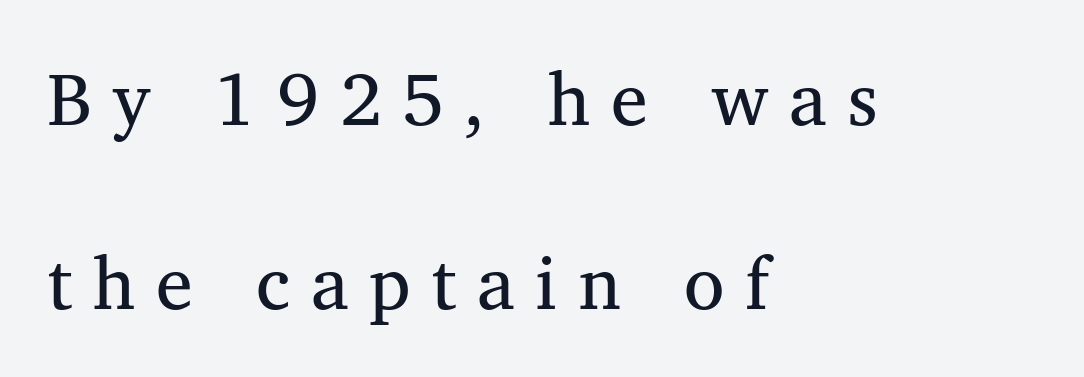
Glyph-to-glyph distance is far greater than everyday printed text. Examine the stroke ends and you'll spot serifs. The axis of the letterforms is exactly vertical. Is this a heavy cut? Hardly; it is regular or lighter.
